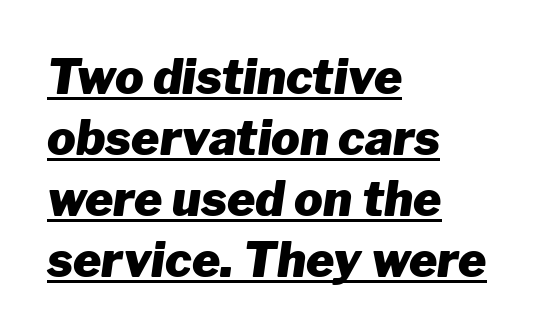
Q: Is the text bold? A: Yes.
Q: Is the text italic (slanted)? A: Yes, it leans right by about 8 degrees.
Q: Is the text underlined? A: Yes.
Q: How is the paragraph aligned? A: Left-aligned.
Q: Is the spacing between letters normal or unusually wide? A: Normal.
Q: Is the spacing between lines tight, normal or loose? A: Normal.
Q: Width (condensed, normal, or wide)? A: Normal.
Q: Stroke contrast? A: Low.
Q: x-height? A: Medium.
Q: Monospaced? A: No.
